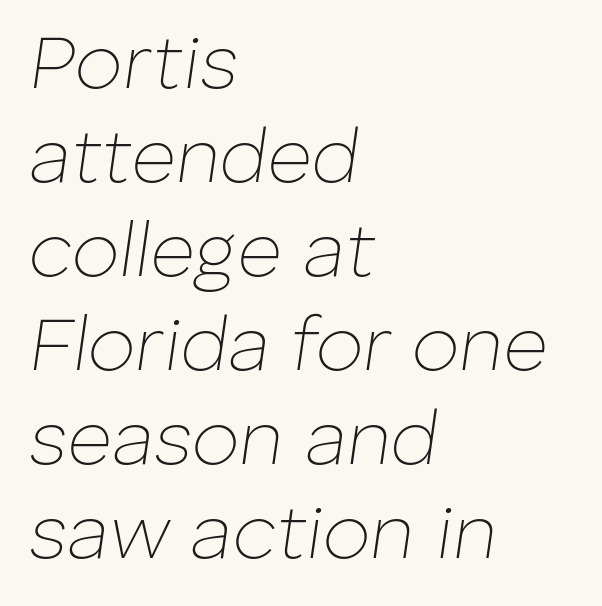
Q: Is the text bold? A: No.
Q: Is the text italic (slanted)? A: Yes, it leans right by about 8 degrees.
Q: Is the text underlined? A: No.
Q: How is the paragraph aligned? A: Left-aligned.
Q: Is the spacing between letters normal or unusually wide? A: Normal.
Q: Width (condensed, normal, or wide)? A: Normal.
Q: Stroke contrast? A: Low.
Q: x-height? A: Medium.
Q: Monospaced? A: No.
